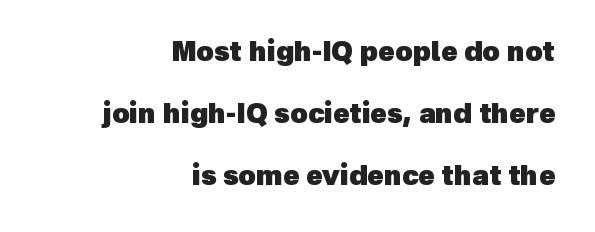
{"bold": "yes", "underline": "no", "align": "right", "line_spacing": "loose", "line_spacing_ratio": 2.29, "letter_spacing": "normal", "letter_spacing_em": 0.0, "glyph_px": 27}
